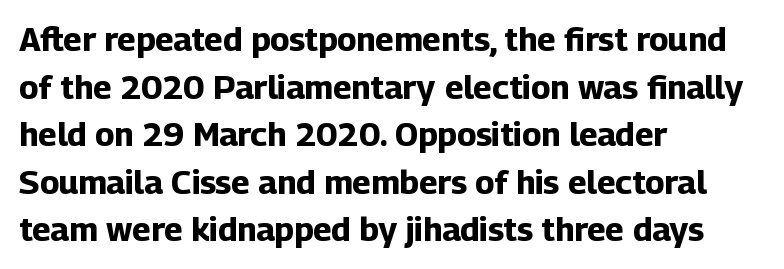
{"serif": "no", "italic": "no", "bold": "yes", "weight": "bold", "width": "normal", "stroke_contrast": "low", "x_height": "medium", "monospaced": "no", "underline": "no", "align": "left", "line_spacing": "normal", "line_spacing_ratio": 1.44, "letter_spacing": "normal", "letter_spacing_em": 0.0, "glyph_px": 33}
